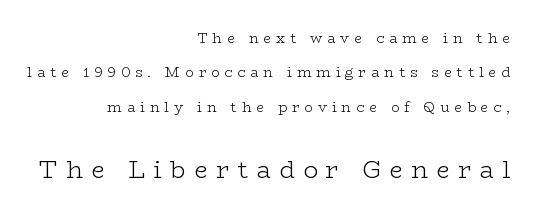
Q: Is the text bold? A: No.
Q: Is the text italic (slanted)? A: No, it is upright.
Q: Is the text underlined? A: No.
Q: How is the paragraph aligned? A: Right-aligned.
Q: Is the spacing between letters normal or unusually wide? A: Unusually wide.
Q: Is the spacing between lines tight, normal or loose? A: Loose.
Q: Which block of text is set in a larger size, the first (top) or the second (bottom)? A: The second (bottom) one.
